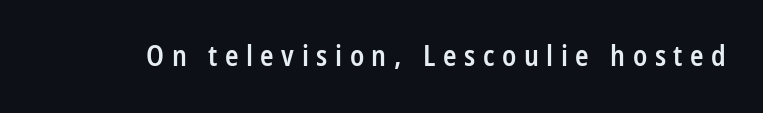
{"serif": "no", "italic": "no", "bold": "semi", "weight": "semibold", "width": "condensed", "stroke_contrast": "low", "x_height": "medium", "monospaced": "no", "underline": "no", "letter_spacing": "wide", "letter_spacing_em": 0.27, "glyph_px": 28}
